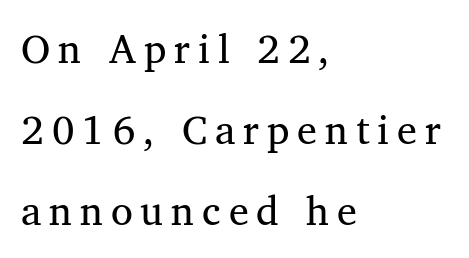
Q: Is the text bold? A: No.
Q: Is the text italic (slanted)? A: No, it is upright.
Q: Is the typeface a serif or a sans-serif typeface? A: Serif.
Q: Is the text underlined? A: No.
Q: How is the paragraph aligned? A: Left-aligned.
Q: Is the spacing between letters normal or unusually wide? A: Unusually wide.
Q: Is the spacing between lines tight, normal or loose? A: Loose.
Q: Width (condensed, normal, or wide)? A: Normal.
Q: Stroke contrast? A: Medium.
Q: x-height? A: Medium.
Q: Monospaced? A: No.
